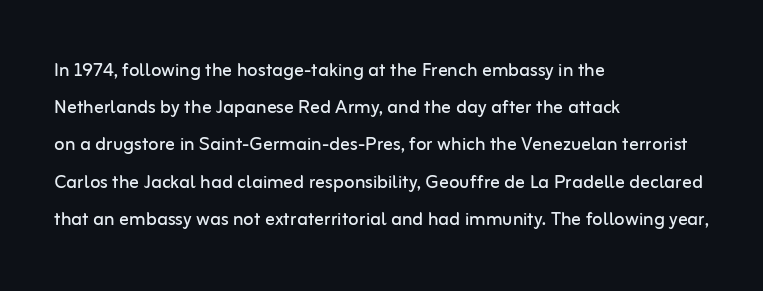
{"italic": "no", "bold": "no", "underline": "no", "align": "left", "line_spacing": "normal", "line_spacing_ratio": 1.55, "letter_spacing": "normal", "letter_spacing_em": 0.0, "glyph_px": 24}
